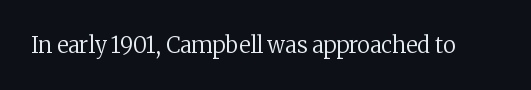
Q: Is the text bold? A: No.
Q: Is the text italic (slanted)? A: No, it is upright.
Q: Is the text underlined? A: No.
Q: Is the spacing between letters normal or unusually wide? A: Normal.
